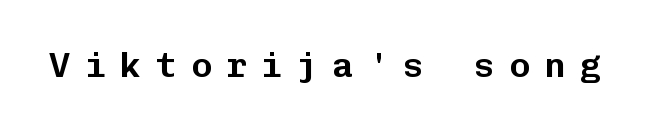
{"serif": "no", "italic": "no", "width": "normal", "stroke_contrast": "low", "x_height": "medium", "monospaced": "yes", "underline": "no", "letter_spacing": "wide", "letter_spacing_em": 0.41, "glyph_px": 35}
